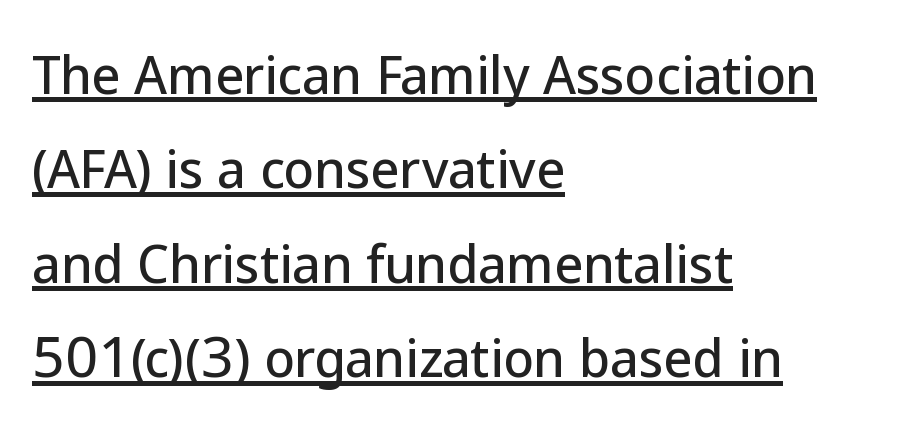
Q: Is the text italic (slanted)? A: No, it is upright.
Q: Is the typeface a serif or a sans-serif typeface? A: Sans-serif.
Q: Is the text underlined? A: Yes.
Q: How is the paragraph aligned? A: Left-aligned.
Q: Is the spacing between letters normal or unusually wide? A: Normal.
Q: Width (condensed, normal, or wide)? A: Normal.
Q: Stroke contrast? A: Low.
Q: x-height? A: Medium.
Q: Monospaced? A: No.
